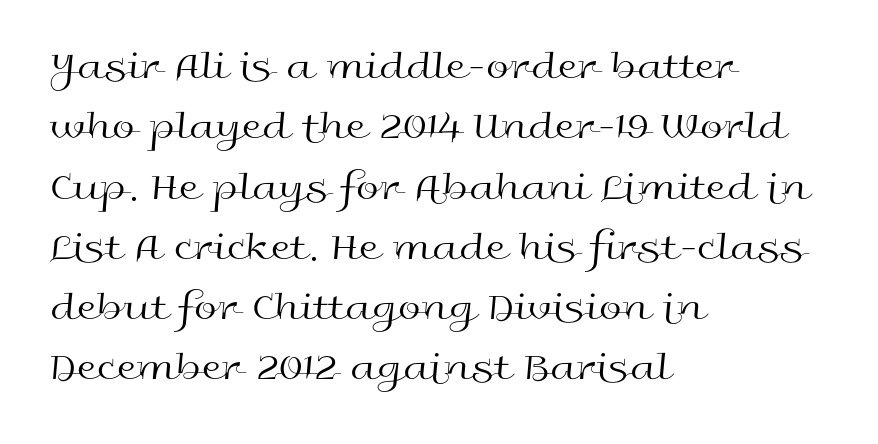
The zone under the glyphs is completely vacant. You could not count columns in this text — the font is proportionally spaced. The rows are spaced the way most documents space them. Characters follow at the spacing the type designer built in. The lettering stays uniformly vertical, giving the passage a roman look. Is the block centered? No — it sits flush against the left margin.
